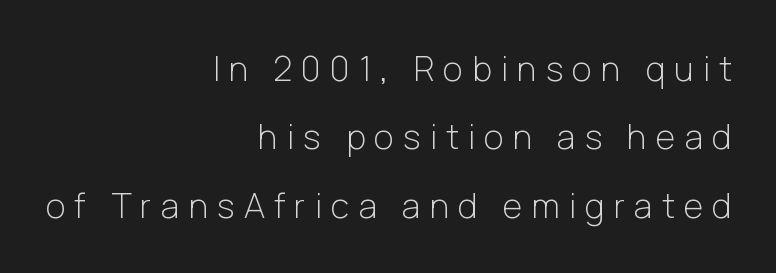
Q: Is the text bold? A: No.
Q: Is the text italic (slanted)? A: No, it is upright.
Q: Is the typeface a serif or a sans-serif typeface? A: Sans-serif.
Q: Is the text underlined? A: No.
Q: How is the paragraph aligned? A: Right-aligned.
Q: Is the spacing between letters normal or unusually wide? A: Unusually wide.
Q: Is the spacing between lines tight, normal or loose? A: Loose.
Q: Width (condensed, normal, or wide)? A: Normal.
Q: Stroke contrast? A: Low.
Q: x-height? A: Medium.
Q: Monospaced? A: No.
